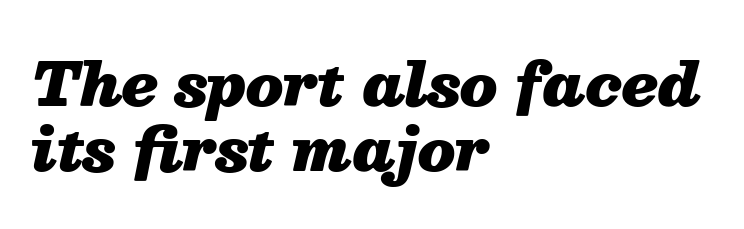
The image shows 59 px heavy type, italic (leaning right); set left-aligned, tight line spacing (1.1x), normal letter spacing, not underlined; medium stroke contrast and a medium x-height.
